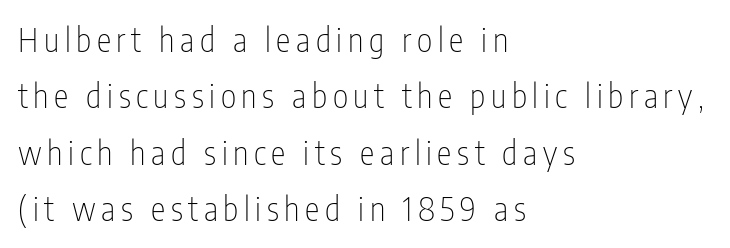
The text was rendered using a sans face with plain stroke endings. If you drew a ruler down the left edge, every line would touch it. Do the characters align in a grid? No, the font is proportional. Is the stroke heavy? The answer is a plain regular-or-lighter. The passage shown is not underscored anywhere. Posture: vertical.
